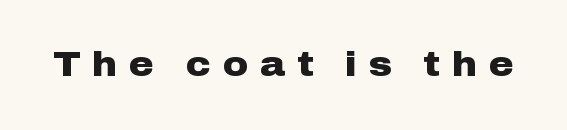
{"serif": "no", "italic": "no", "bold": "yes", "weight": "heavy", "width": "wide", "stroke_contrast": "low", "x_height": "medium", "monospaced": "no", "underline": "no", "letter_spacing": "wide", "letter_spacing_em": 0.35, "glyph_px": 34}
